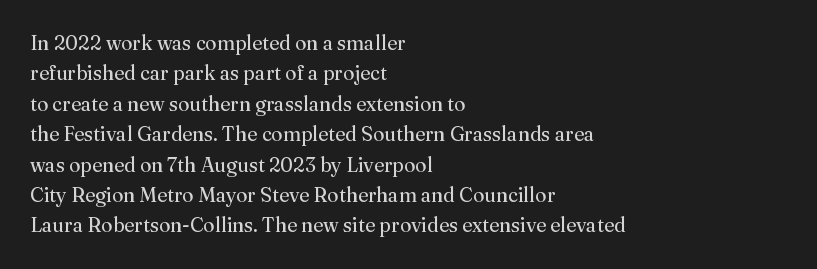
{"italic": "no", "bold": "no", "underline": "no", "align": "left", "line_spacing": "normal", "line_spacing_ratio": 1.52, "letter_spacing": "normal", "letter_spacing_em": 0.0, "glyph_px": 20}
